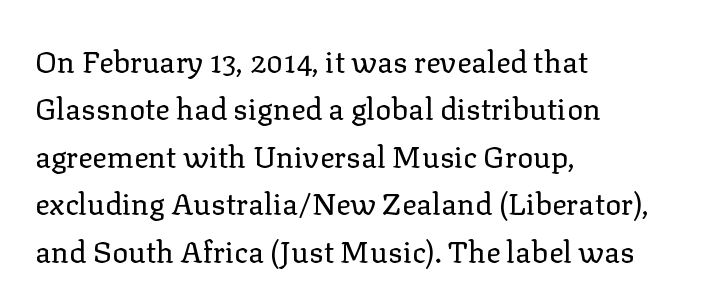
{"serif": "yes", "italic": "no", "bold": "no", "weight": "regular", "width": "normal", "stroke_contrast": "low", "x_height": "medium", "monospaced": "no", "underline": "no", "align": "left", "line_spacing": "normal", "line_spacing_ratio": 1.58, "letter_spacing": "normal", "letter_spacing_em": 0.0, "glyph_px": 30}
